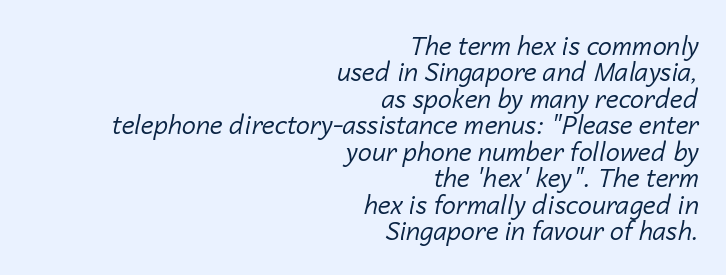
Q: Is the text bold? A: No.
Q: Is the text italic (slanted)? A: Yes, it leans right by about 14 degrees.
Q: Is the text underlined? A: No.
Q: How is the paragraph aligned? A: Right-aligned.
Q: Is the spacing between letters normal or unusually wide? A: Normal.
Q: Is the spacing between lines tight, normal or loose? A: Tight.
